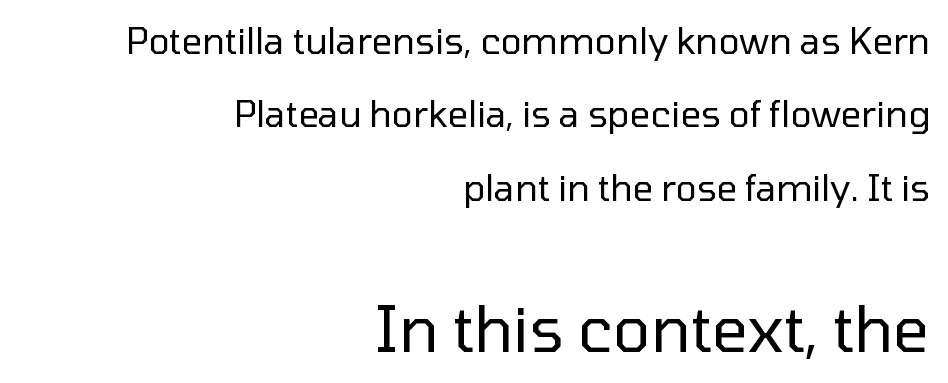
Q: Is the text bold? A: No.
Q: Is the text italic (slanted)? A: No, it is upright.
Q: Is the typeface a serif or a sans-serif typeface? A: Sans-serif.
Q: Is the text underlined? A: No.
Q: How is the paragraph aligned? A: Right-aligned.
Q: Is the spacing between letters normal or unusually wide? A: Normal.
Q: Is the spacing between lines tight, normal or loose? A: Loose.
Q: Which block of text is set in a larger size, the first (top) or the second (bottom)? A: The second (bottom) one.
Q: Width (condensed, normal, or wide)? A: Normal.
Q: Stroke contrast? A: Low.
Q: x-height? A: Medium.
Q: Monospaced? A: No.
